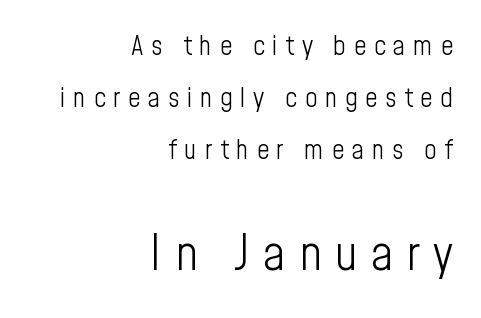
The image shows 48 px light, condensed sans-serif type, upright; set right-aligned, loose line spacing (1.92x), unusually wide letter spacing (+0.28 em), not underlined; the second (bottom) block is 1.78x larger; low stroke contrast and a medium x-height.
